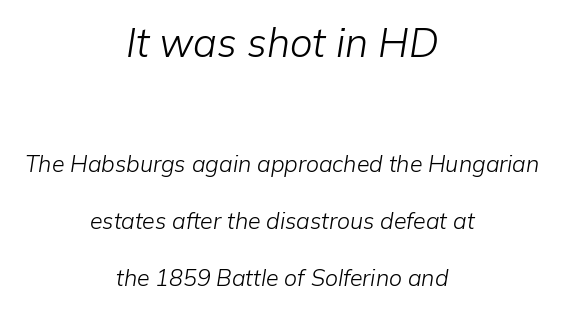
{"italic": "yes", "lean": "right", "slant_degrees": 9, "bold": "no", "weight": "light", "width": "normal", "stroke_contrast": "low", "x_height": "medium", "monospaced": "no", "underline": "no", "align": "center", "line_spacing": "loose", "line_spacing_ratio": 2.49, "letter_spacing": "normal", "letter_spacing_em": 0.0, "larger_block": "first", "size_ratio": 1.74, "glyph_px": 40}
